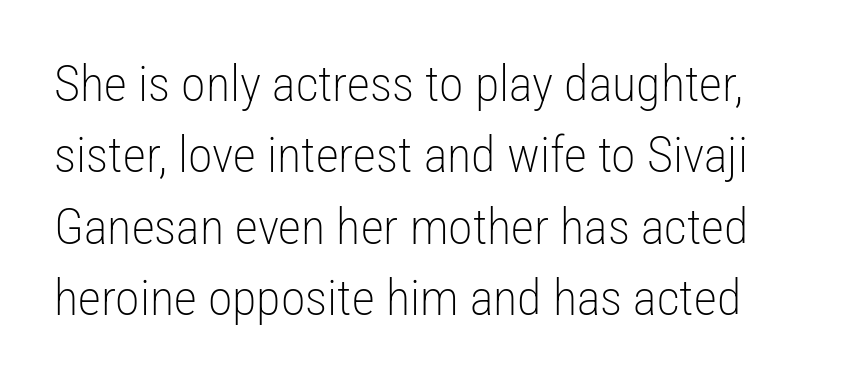
Q: Is the text bold? A: No.
Q: Is the text italic (slanted)? A: No, it is upright.
Q: Is the typeface a serif or a sans-serif typeface? A: Sans-serif.
Q: Is the text underlined? A: No.
Q: Is the spacing between letters normal or unusually wide? A: Normal.
Q: Is the spacing between lines tight, normal or loose? A: Normal.
Q: Width (condensed, normal, or wide)? A: Condensed.
Q: Stroke contrast? A: Low.
Q: x-height? A: Medium.
Q: Monospaced? A: No.
